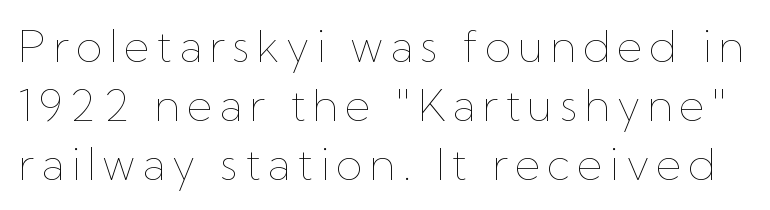
{"italic": "no", "bold": "no", "weight": "thin", "width": "normal", "stroke_contrast": "low", "x_height": "medium", "monospaced": "no", "underline": "no", "line_spacing": "normal", "line_spacing_ratio": 1.34, "glyph_px": 44}
